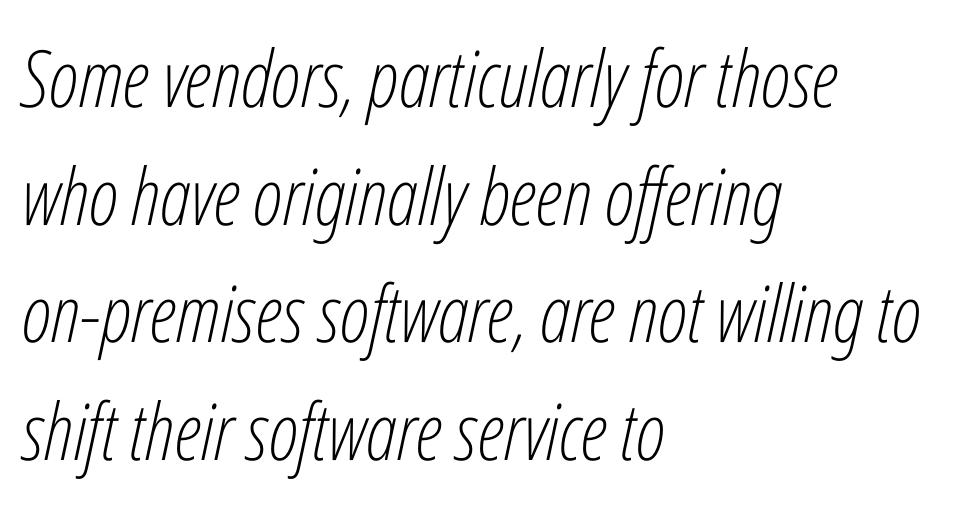
{"italic": "yes", "lean": "right", "slant_degrees": 12, "bold": "no", "weight": "light", "width": "condensed", "stroke_contrast": "low", "x_height": "medium", "monospaced": "no", "underline": "no", "align": "left", "line_spacing": "normal", "line_spacing_ratio": 1.49, "letter_spacing": "normal", "letter_spacing_em": 0.0, "glyph_px": 79}
